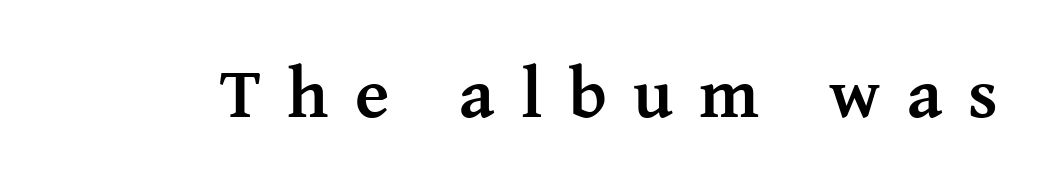
{"serif": "yes", "italic": "no", "bold": "yes", "weight": "semibold", "width": "normal", "stroke_contrast": "medium", "x_height": "medium", "monospaced": "no", "underline": "no", "letter_spacing": "wide", "letter_spacing_em": 0.37, "glyph_px": 71}
